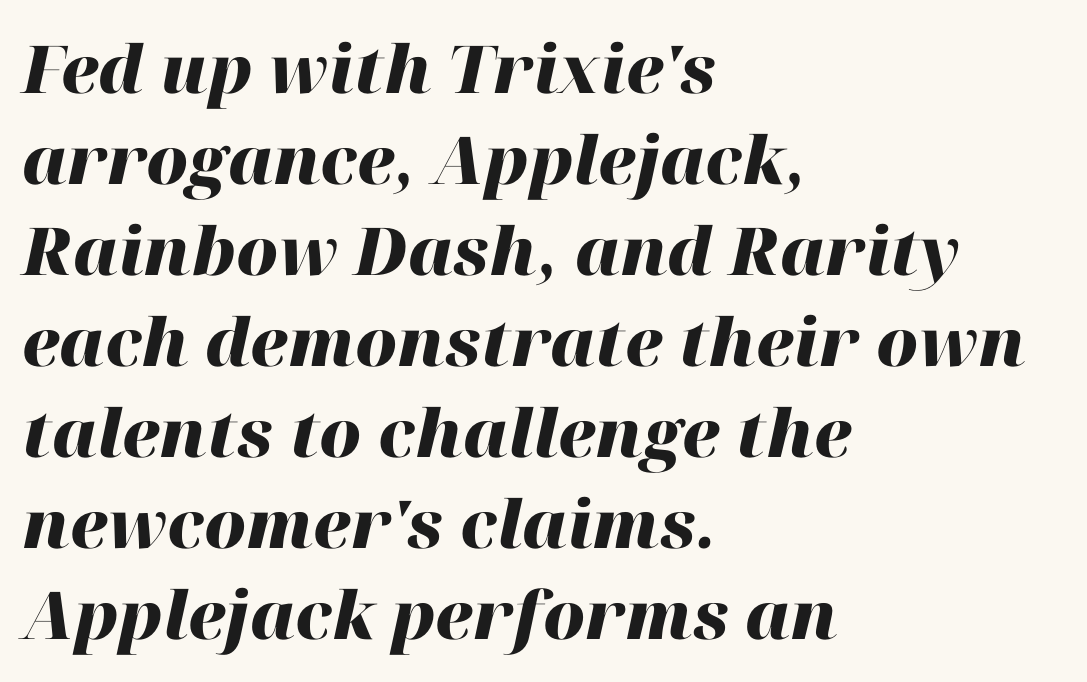
{"italic": "yes", "lean": "right", "slant_degrees": 12, "bold": "yes", "weight": "heavy", "width": "normal", "stroke_contrast": "high", "x_height": "medium", "monospaced": "no", "underline": "no", "align": "left", "line_spacing": "normal", "line_spacing_ratio": 1.38, "letter_spacing": "normal", "letter_spacing_em": 0.0, "glyph_px": 66}
